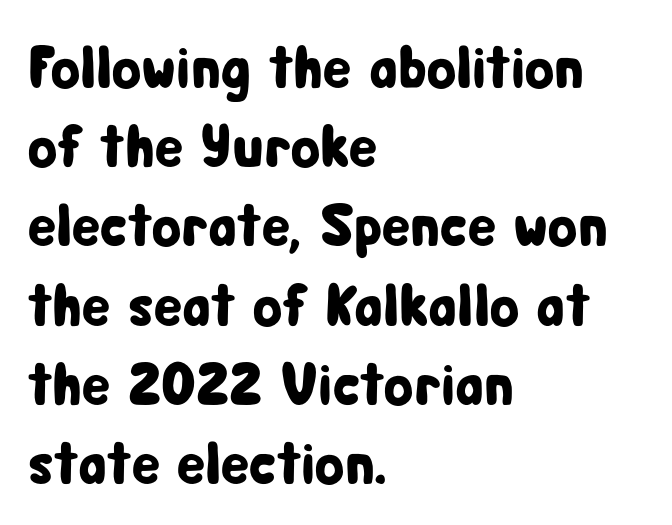
The image shows 60 px condensed sans-serif type, upright; set left-aligned, normal line spacing (1.32x), normal letter spacing, not underlined; low stroke contrast and a medium x-height.
